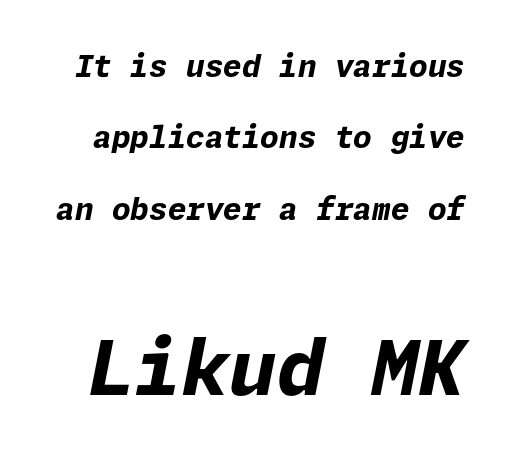
Q: Is the text bold? A: Yes.
Q: Is the text italic (slanted)? A: Yes, it leans right by about 11 degrees.
Q: Is the text underlined? A: No.
Q: Is the spacing between letters normal or unusually wide? A: Normal.
Q: Is the spacing between lines tight, normal or loose? A: Loose.
Q: Which block of text is set in a larger size, the first (top) or the second (bottom)? A: The second (bottom) one.
Q: Width (condensed, normal, or wide)? A: Normal.
Q: Stroke contrast? A: Low.
Q: x-height? A: Medium.
